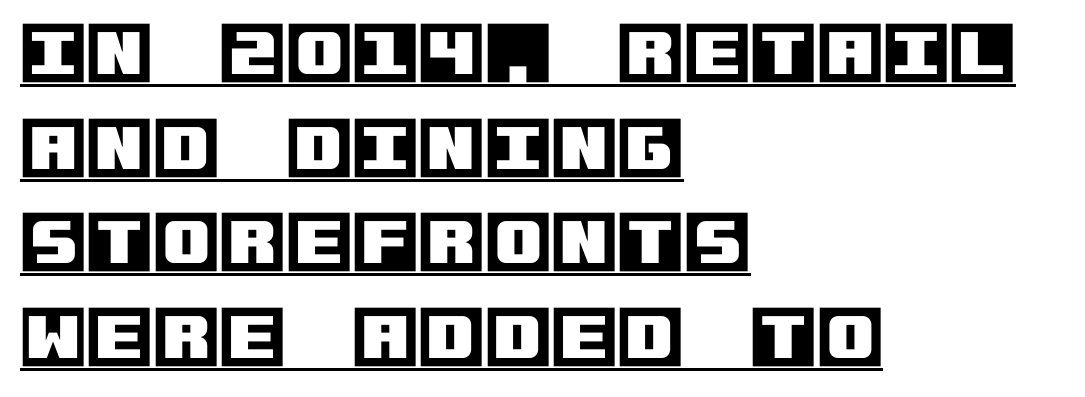
{"italic": "no", "width": "normal", "x_height": "large", "underline": "yes", "align": "left", "line_spacing": "normal", "line_spacing_ratio": 1.39, "letter_spacing": "normal", "letter_spacing_em": 0.0, "glyph_px": 68}
